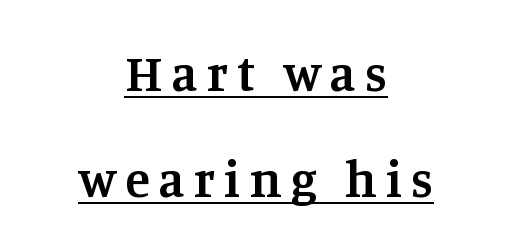
{"serif": "yes", "italic": "no", "bold": "semi", "weight": "semibold", "width": "normal", "stroke_contrast": "medium", "x_height": "large", "monospaced": "no", "underline": "yes", "align": "center", "line_spacing": "loose", "line_spacing_ratio": 2.08, "glyph_px": 51}
